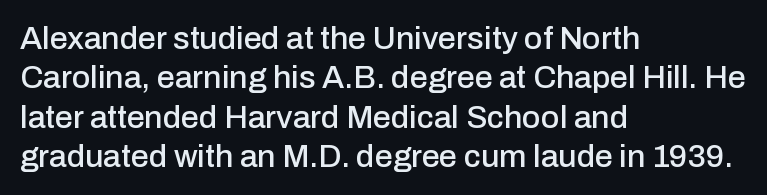
{"serif": "no", "italic": "no", "width": "normal", "stroke_contrast": "low", "x_height": "medium", "monospaced": "no", "underline": "no", "align": "left", "line_spacing_ratio": 1.23, "letter_spacing": "normal", "letter_spacing_em": 0.0, "glyph_px": 32}
